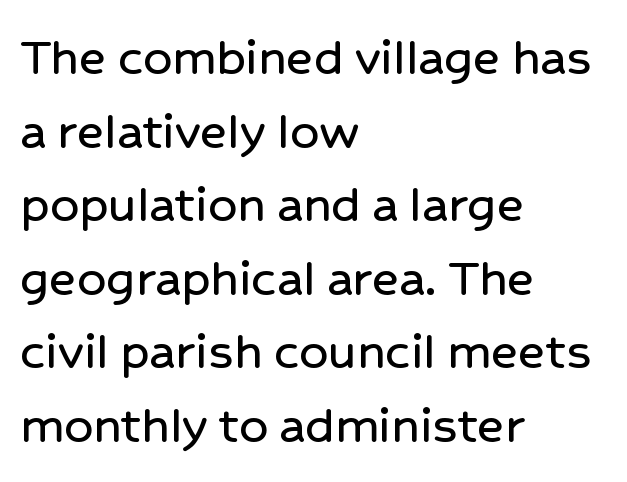
Words float on clear page, feet unadorned. The letters advance in unequal steps, a hallmark of proportional type. I'd call this a sans setting — the letters go barefoot. How would I describe the line gaps? Plain and ordinary.
